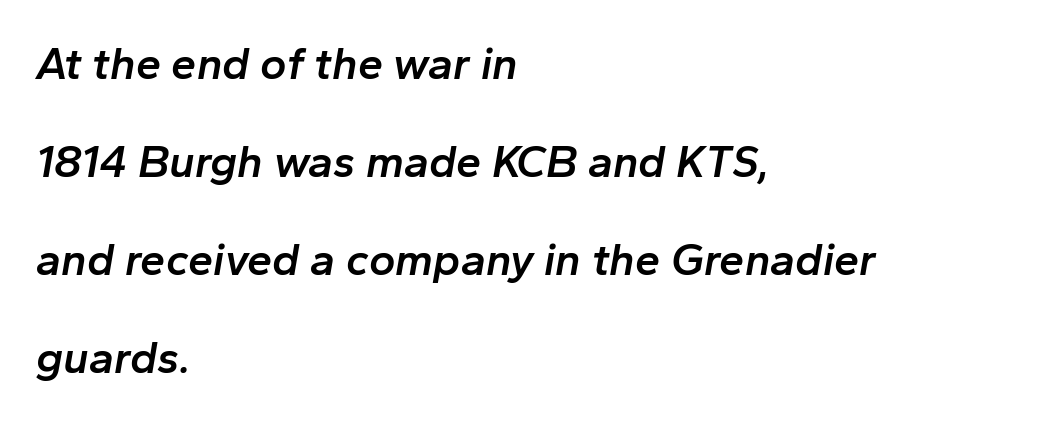
{"italic": "yes", "lean": "right", "slant_degrees": 10, "bold": "semi", "weight": "semibold", "width": "normal", "stroke_contrast": "low", "x_height": "medium", "monospaced": "no", "underline": "no", "align": "left", "line_spacing": "loose", "line_spacing_ratio": 2.18, "letter_spacing": "normal", "letter_spacing_em": 0.0, "glyph_px": 45}
